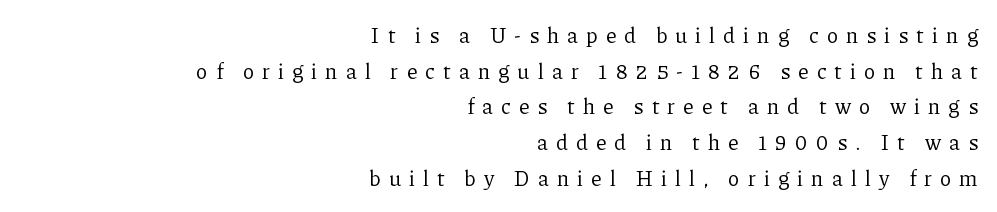
{"italic": "no", "bold": "no", "underline": "no", "align": "right", "line_spacing": "normal", "line_spacing_ratio": 1.7, "letter_spacing": "wide", "letter_spacing_em": 0.38, "glyph_px": 21}
